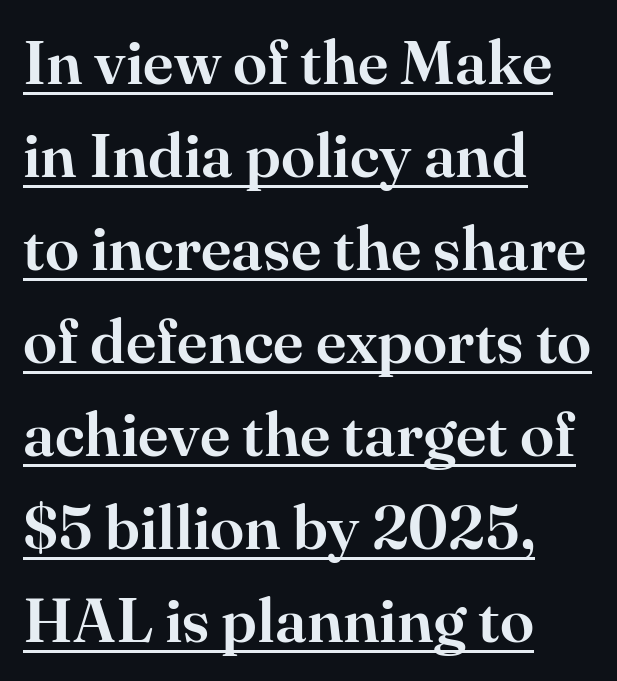
This rendering leaves character spacing at its baseline value. Caption: multi-line text, flush left, ragged right. The specimen reads as upright at a glance. The lettering is marked with a stroke running underneath it. Line spacing here is normal. Spacing verdict: proportional, widths tailored to each character.
